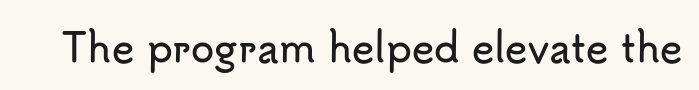
The image shows 38 px sans-serif type, upright; set normal letter spacing, not underlined; low stroke contrast and a small x-height.
